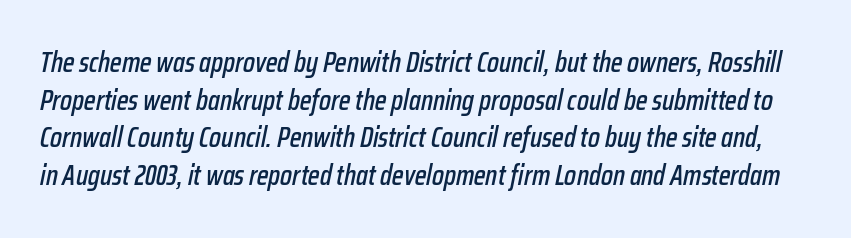
The image shows 28 px condensed type, italic (leaning right); set normal line spacing (1.34x), normal letter spacing, not underlined; low stroke contrast and a medium x-height.
